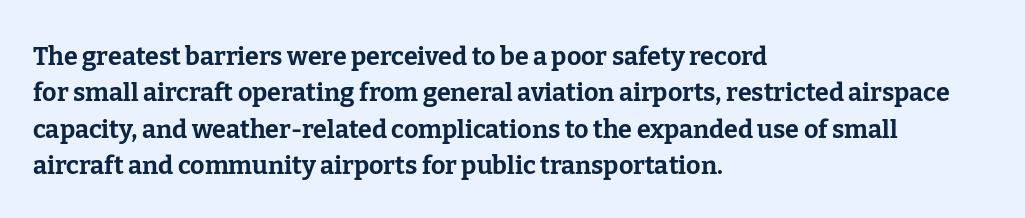
{"italic": "no", "bold": "yes", "underline": "no", "align": "left", "line_spacing": "normal", "line_spacing_ratio": 1.46, "letter_spacing": "normal", "letter_spacing_em": 0.0, "glyph_px": 25}
